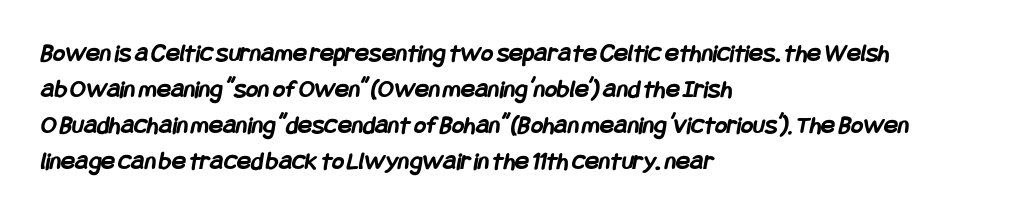
Q: Is the text bold? A: Yes.
Q: Is the text underlined? A: No.
Q: How is the paragraph aligned? A: Left-aligned.
Q: Is the spacing between letters normal or unusually wide? A: Normal.
Q: Is the spacing between lines tight, normal or loose? A: Normal.
